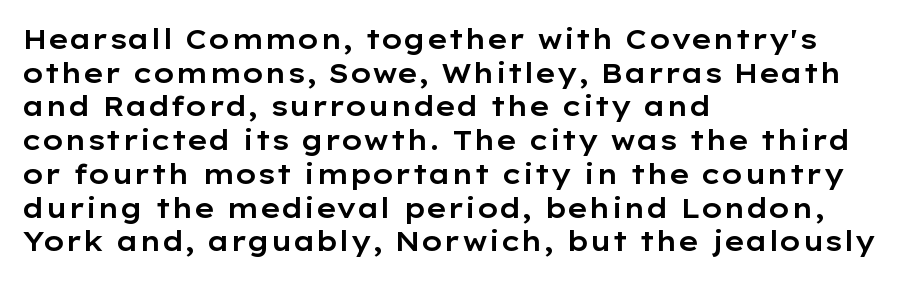
Q: Is the text italic (slanted)? A: No, it is upright.
Q: Is the text underlined? A: No.
Q: How is the paragraph aligned? A: Left-aligned.
Q: Is the spacing between letters normal or unusually wide? A: Normal.
Q: Is the spacing between lines tight, normal or loose? A: Normal.
